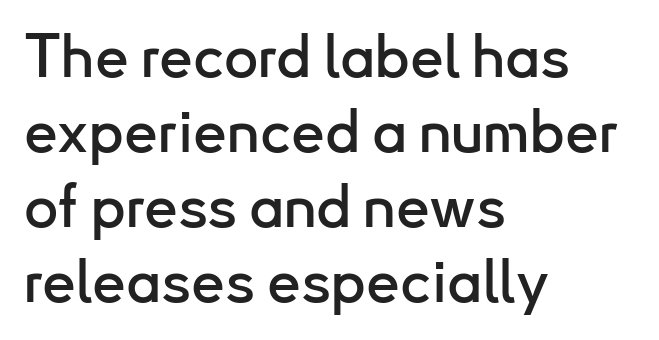
Glance below the letters and you will spot only blank space. What stands out about the letter spacing? Nothing — it is the standard amount. The designer went with a sans here, leaving each stem footless. Is this a fixed-width face? No — the glyphs have proportional, varying widths. Regarding leading, the lines here are spaced in the standard way. Compared with a centered layout, this one pins lines to the left instead.
